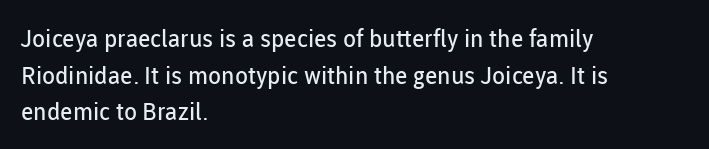
{"italic": "no", "bold": "no", "underline": "no", "align": "left", "line_spacing": "normal", "line_spacing_ratio": 1.53, "letter_spacing": "normal", "letter_spacing_em": 0.0, "glyph_px": 24}
